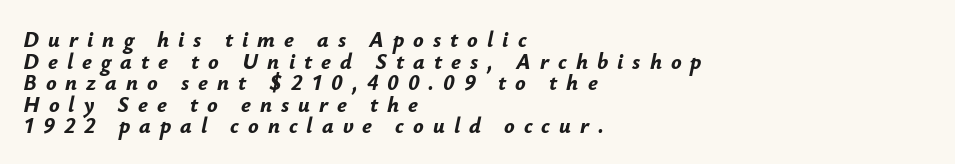
{"italic": "yes", "lean": "right", "slant_degrees": 12, "bold": "yes", "underline": "no", "align": "left", "line_spacing": "tight", "line_spacing_ratio": 0.98, "letter_spacing": "wide", "letter_spacing_em": 0.41, "glyph_px": 22}
